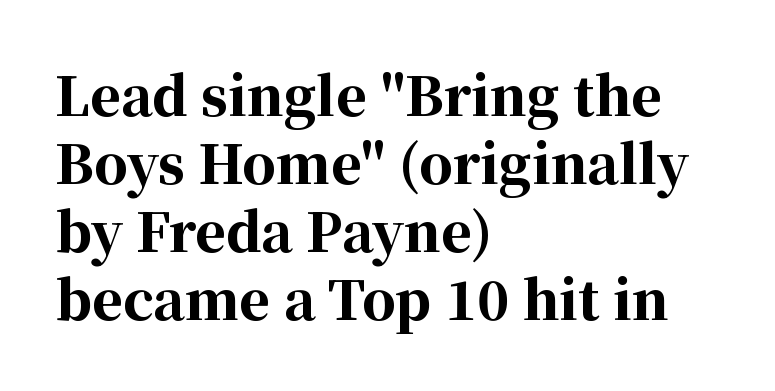
The image shows 53 px bold serif type, upright; set left-aligned, normal line spacing (1.28x), normal letter spacing, not underlined; high stroke contrast and a medium x-height.
